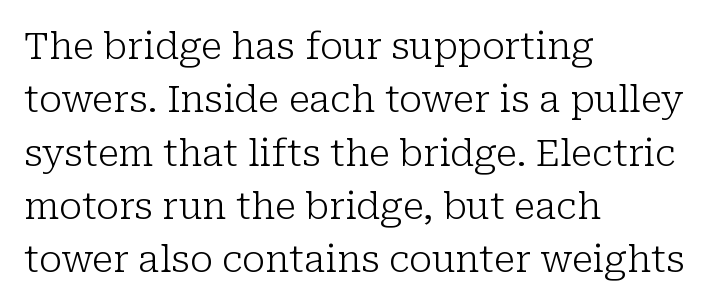
{"serif": "yes", "italic": "no", "bold": "no", "weight": "light", "width": "normal", "stroke_contrast": "low", "x_height": "medium", "monospaced": "no", "underline": "no", "align": "left", "line_spacing": "normal", "line_spacing_ratio": 1.44, "letter_spacing": "normal", "letter_spacing_em": 0.0, "glyph_px": 37}
